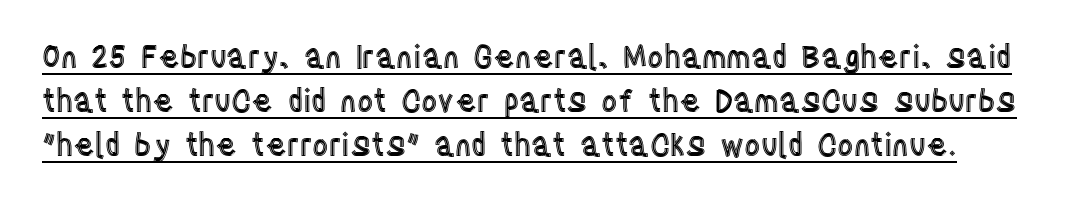
Q: Is the text italic (slanted)? A: No, it is upright.
Q: Is the text underlined? A: Yes.
Q: Is the spacing between letters normal or unusually wide? A: Normal.
Q: Is the spacing between lines tight, normal or loose? A: Normal.
Q: Width (condensed, normal, or wide)? A: Condensed.
Q: x-height? A: Large.
Q: Monospaced? A: No.
